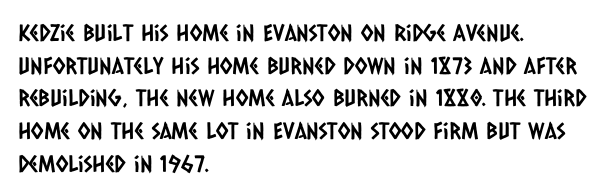
The image shows 23 px text type; set left-aligned, normal line spacing (1.42x), normal letter spacing, not underlined.
